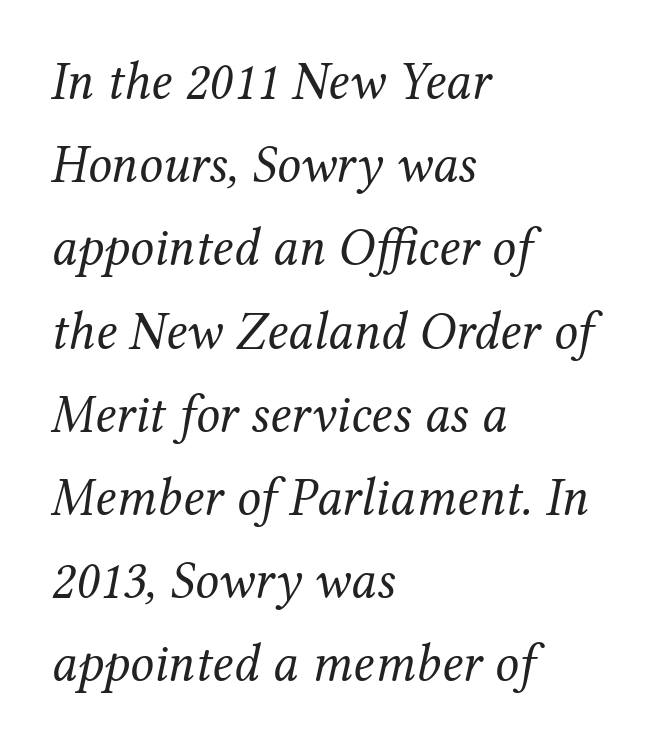
Summary of vertical rhythm: regular, with standard interline spacing. Is this a fixed-width face? No — the glyphs have proportional, varying widths. This sample uses an oblique cut, with every glyph tilted off the vertical. The font is comparable to plain body text, perhaps lighter. Standard letterfit; no display-style spreading of the glyphs.
